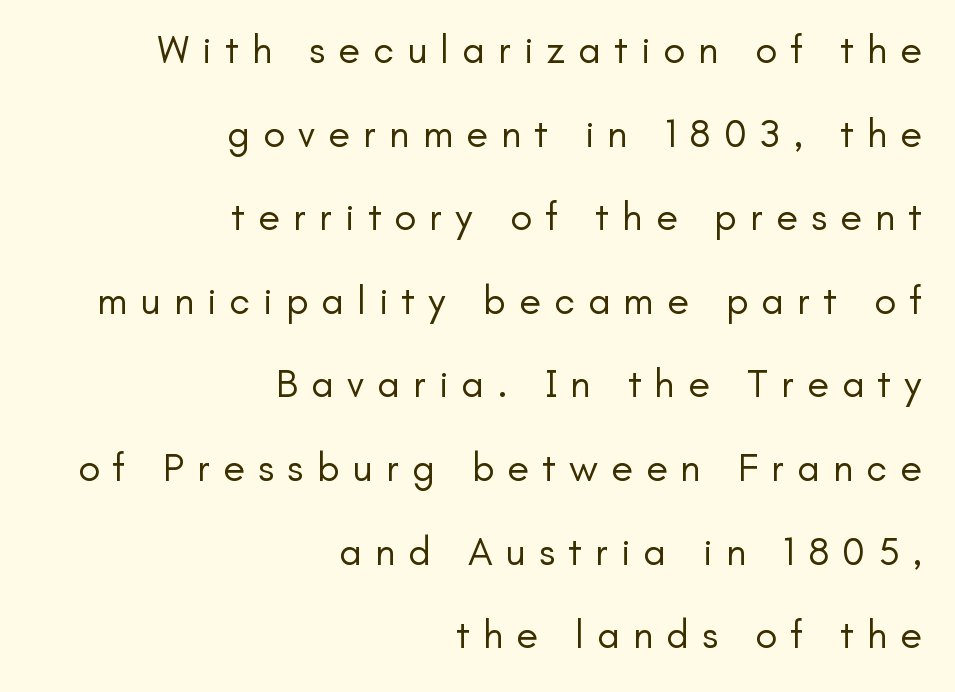
Note: no serifs on the glyphs. Bold? No — there's no thickening of the strokes. Lines of text with bare space underneath. This sample is right-justified, so line beginnings fall wherever the words allow.
